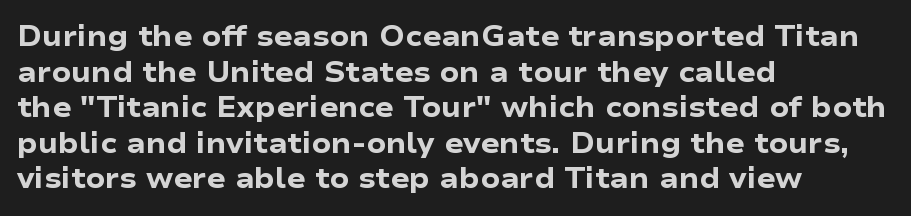
Stroke terminals: plain, sans-serif. If you drew a ruler down the left edge, every line would touch it. The strokes are fattened all the way to bold. Rows of type keep a routine distance in the vertical direction. Character widths vary here, with narrow letters taking less room than wide ones.
